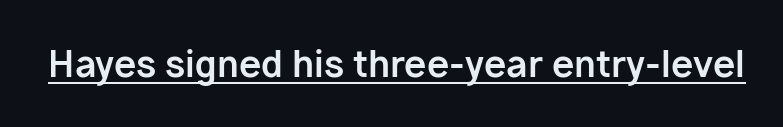
The image shows 36 px bold sans-serif type, upright; set normal letter spacing, underlined; low stroke contrast and a medium x-height.
